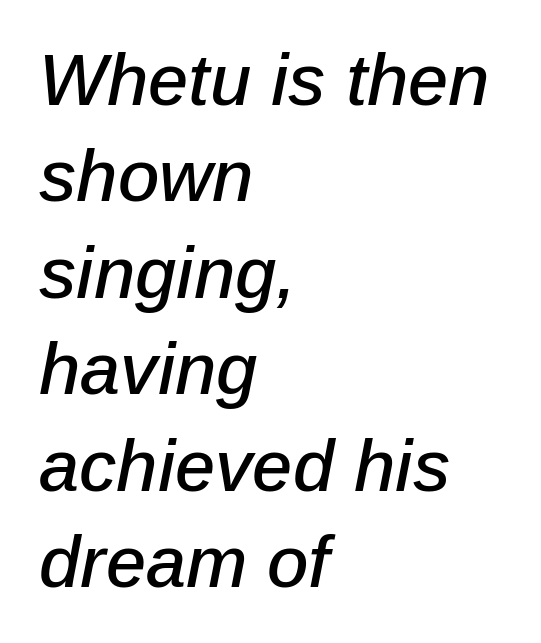
Successive baselines arrive at the customary interval. Is this a fixed-width face? No — the glyphs have proportional, varying widths. In terms of letterspacing, this is plain default setting. The space directly below the letters is spotless. Is the type slanted? Yes — the strokes lean at a clear angle.
